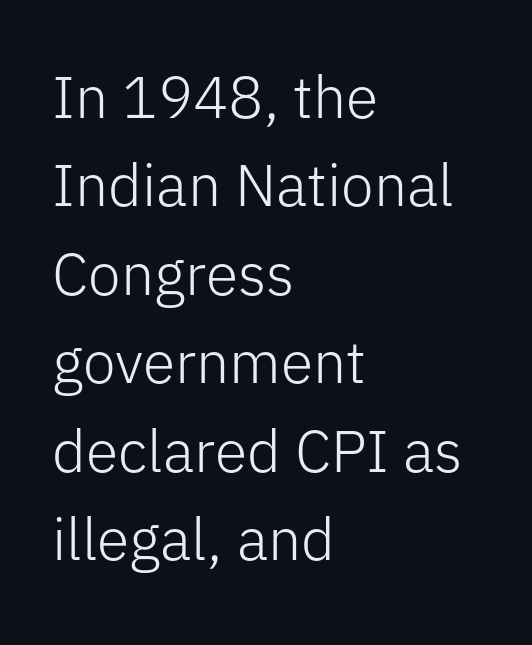
The image shows 59 px light sans-serif type, upright; set left-aligned, normal line spacing (1.5x), normal letter spacing, not underlined; low stroke contrast and a medium x-height.
